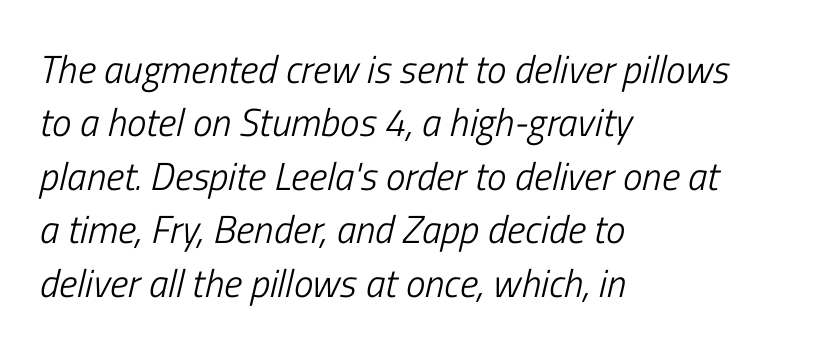
Heft: none added — not bold. Every character sits at an angle, as italics do. Students, observe: this is what conventionally led text looks like. Quick note: underline off. Each letter keeps its own natural width here, so spacing adapts to shape.
